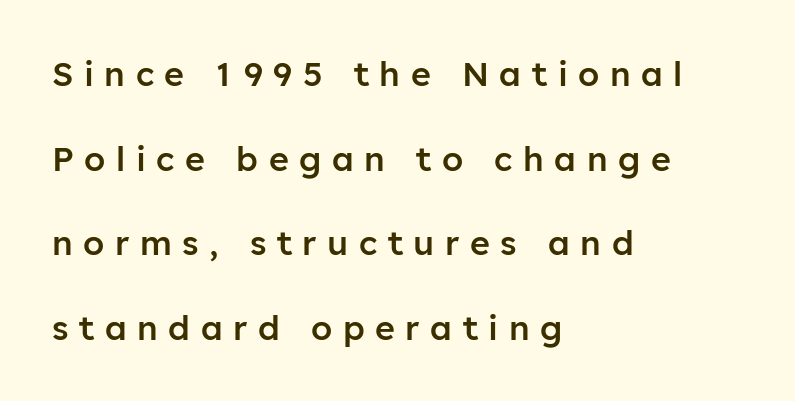
If you drew a ruler down the left edge, every line would touch it. Each row of text sits above clean, open space. Leading: increased. Every character sits straight up, as roman type does. Caption: expanded tracking, letters set apart.
